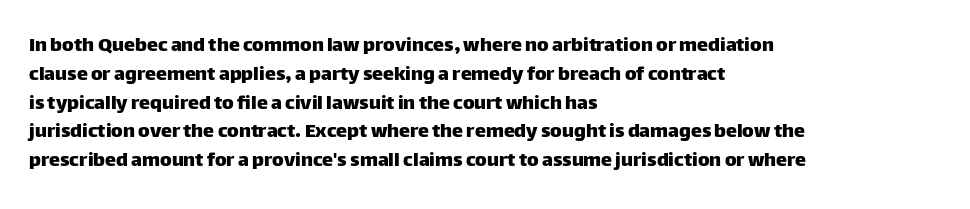
{"italic": "no", "underline": "no", "align": "left", "line_spacing": "normal", "line_spacing_ratio": 1.31, "letter_spacing": "normal", "letter_spacing_em": 0.0, "glyph_px": 22}
